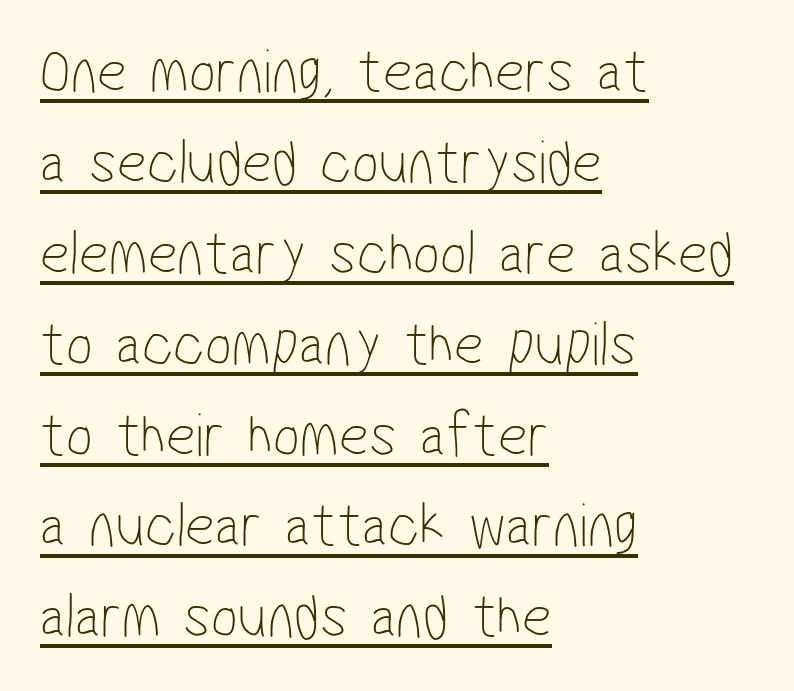
The vertical gap from one line to the next is medium. Glyph-to-glyph distance matches everyday printed text. The type family on display is of the sans-serif kind. Each line starts at the same left margin while the right side varies. This is not heavy type; no bold has been used.
